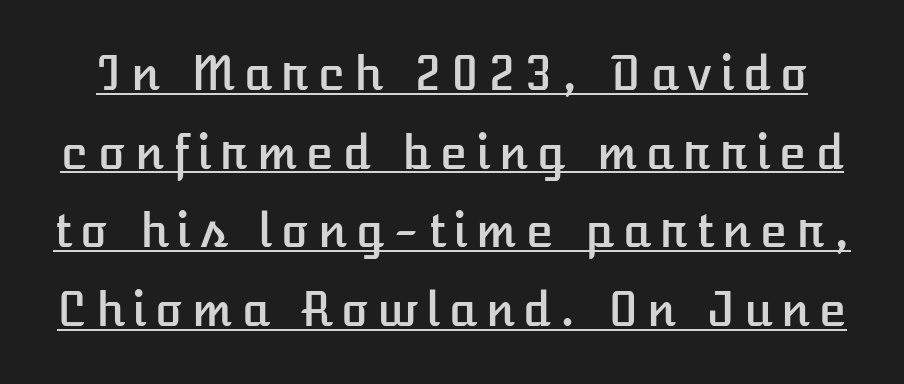
Q: Is the text italic (slanted)? A: No, it is upright.
Q: Is the text underlined? A: Yes.
Q: Width (condensed, normal, or wide)? A: Normal.
Q: Stroke contrast? A: Low.
Q: x-height? A: Medium.
Q: Monospaced? A: No.
